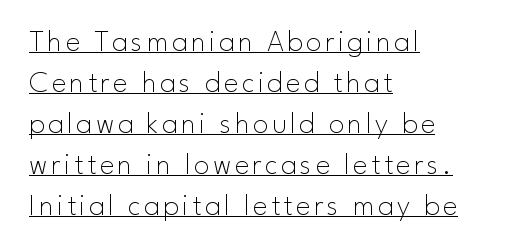
{"serif": "no", "italic": "no", "bold": "no", "weight": "thin", "width": "normal", "stroke_contrast": "low", "x_height": "small", "monospaced": "no", "underline": "yes", "align": "left", "line_spacing": "normal", "line_spacing_ratio": 1.32, "glyph_px": 31}
